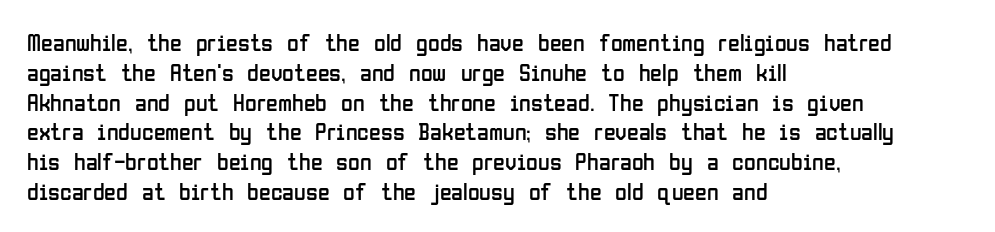
If you drew a line through each stem, it would be perfectly vertical. Tracking value appears to be zero — textbook default spacing. The rag falls on the right side of this text block. The face looks like a standard text weight, possibly lighter. The string is rendered with underlining switched off.
